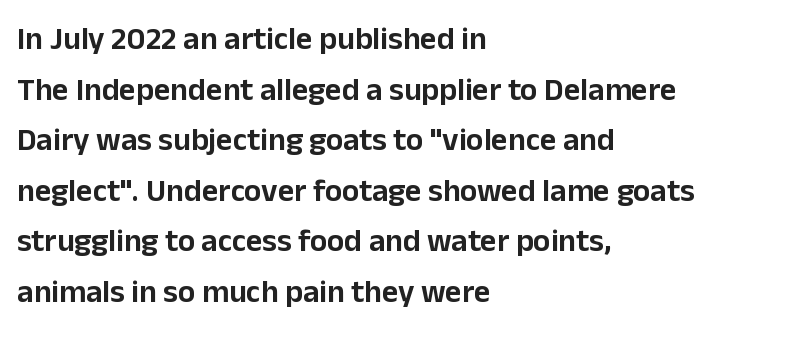
{"serif": "no", "italic": "no", "width": "normal", "stroke_contrast": "low", "x_height": "medium", "monospaced": "no", "underline": "no", "align": "left", "line_spacing": "normal", "line_spacing_ratio": 1.58, "letter_spacing": "normal", "letter_spacing_em": 0.0, "glyph_px": 32}
